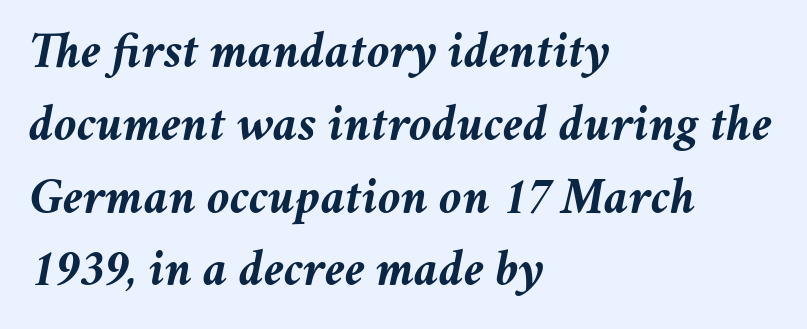
The image shows 52 px semibold type, italic (leaning right); set left-aligned, normal line spacing (1.4x), normal letter spacing, not underlined; medium stroke contrast and a medium x-height.
